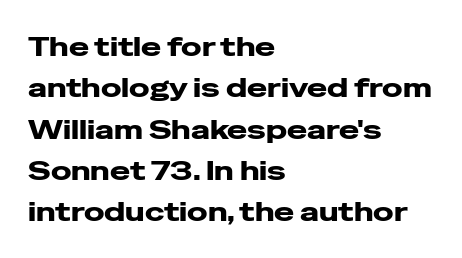
Successive baselines arrive at the customary interval. Short and long lines alike share a common starting point at left. Italic: no, the glyphs are upright roman. Short note: letters normally spaced. Quick note: underline off.
